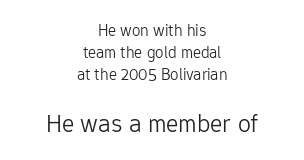
The image shows 26 px text type, upright; set centered, normal line spacing (1.3x), normal letter spacing, not underlined; the second (bottom) block is 1.53x larger.
